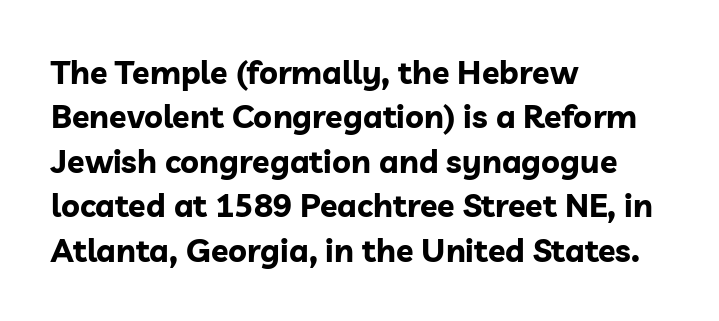
Q: Is the text bold? A: Yes.
Q: Is the text italic (slanted)? A: No, it is upright.
Q: Is the typeface a serif or a sans-serif typeface? A: Sans-serif.
Q: Is the text underlined? A: No.
Q: How is the paragraph aligned? A: Left-aligned.
Q: Is the spacing between letters normal or unusually wide? A: Normal.
Q: Is the spacing between lines tight, normal or loose? A: Normal.
Q: Width (condensed, normal, or wide)? A: Normal.
Q: Stroke contrast? A: Low.
Q: x-height? A: Medium.
Q: Monospaced? A: No.
